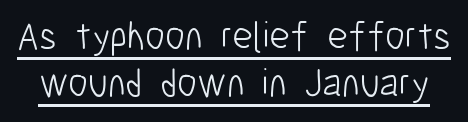
The image shows 40 px light, condensed sans-serif type, upright; set line spacing 1.18x, normal letter spacing, underlined; low stroke contrast and a medium x-height.
